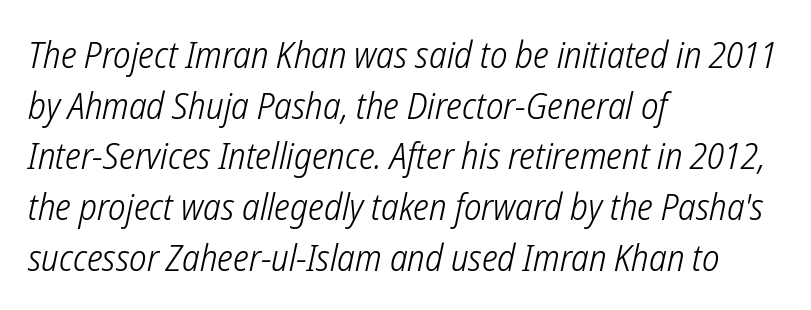
Q: Is the text bold? A: No.
Q: Is the typeface a serif or a sans-serif typeface? A: Sans-serif.
Q: Is the text underlined? A: No.
Q: How is the paragraph aligned? A: Left-aligned.
Q: Is the spacing between letters normal or unusually wide? A: Normal.
Q: Is the spacing between lines tight, normal or loose? A: Normal.
Q: Width (condensed, normal, or wide)? A: Condensed.
Q: Stroke contrast? A: Low.
Q: x-height? A: Medium.
Q: Monospaced? A: No.
